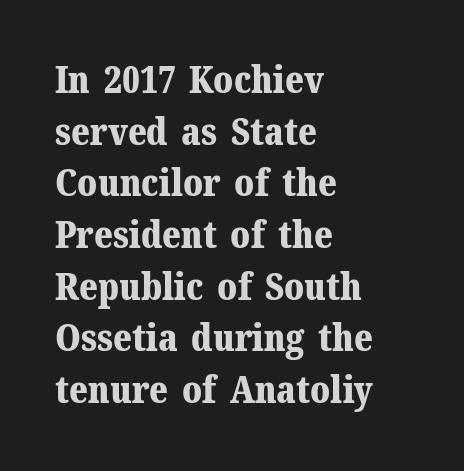
The lines in this sample share a left origin and differ only in where they stop. Ordinary non-slanted type is in use. Check the space under the baseline: it is left empty. These lines keep a tight, regular rhythm from letter to letter. The type family on display is of the serif kind. The rows are spaced the way most documents space them.
